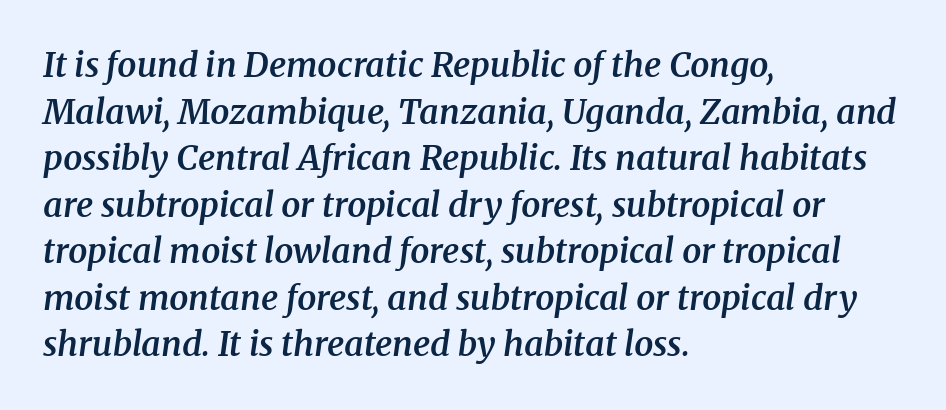
Standard letterfit; no display-style spreading of the glyphs. What's the leading like? Ordinary, nothing unusual. A student would call this left alignment; a typographer would say flush left, rag right. The letters advance in unequal steps, a hallmark of proportional type. Italic? Definitely — the glyphs are oblique. Has an underline been added? It has not.
